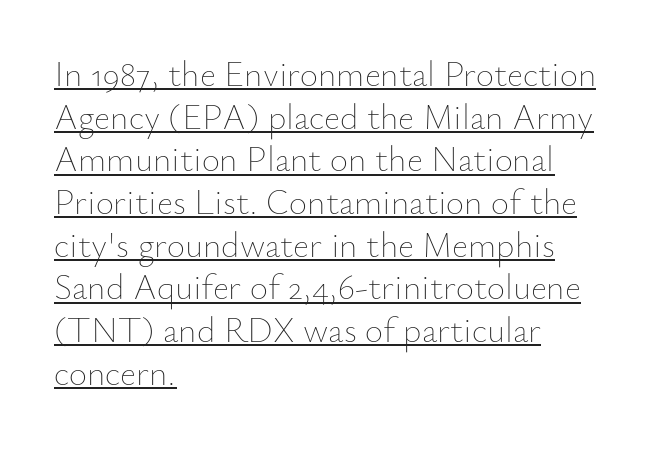
{"italic": "no", "bold": "no", "weight": "thin", "width": "normal", "stroke_contrast": "low", "x_height": "small", "monospaced": "no", "underline": "yes", "align": "left", "line_spacing_ratio": 1.22, "letter_spacing": "normal", "letter_spacing_em": 0.0, "glyph_px": 35}
